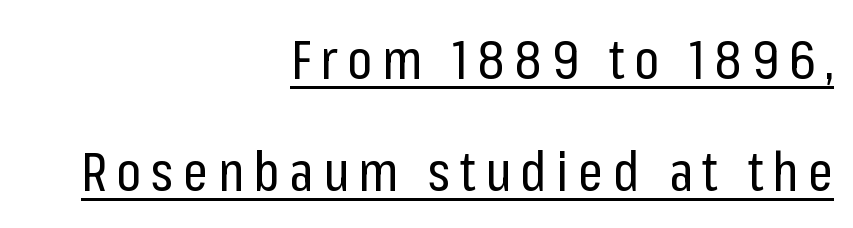
The image shows 55 px regular-weight, condensed sans-serif type, upright; set right-aligned, loose line spacing (2.04x), underlined; low stroke contrast and a medium x-height.
